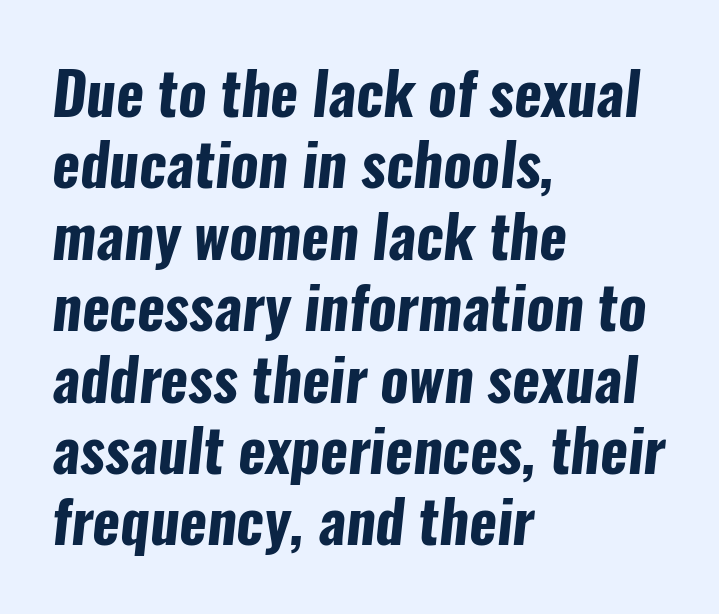
The type is set solid horizontally, with unmodified tracking. Plain, unruled lines of type. Font category for this specimen: sans-serif. Chunky letters — that's bold for sure. Proportional: the letters do not fall into vertical columns.
